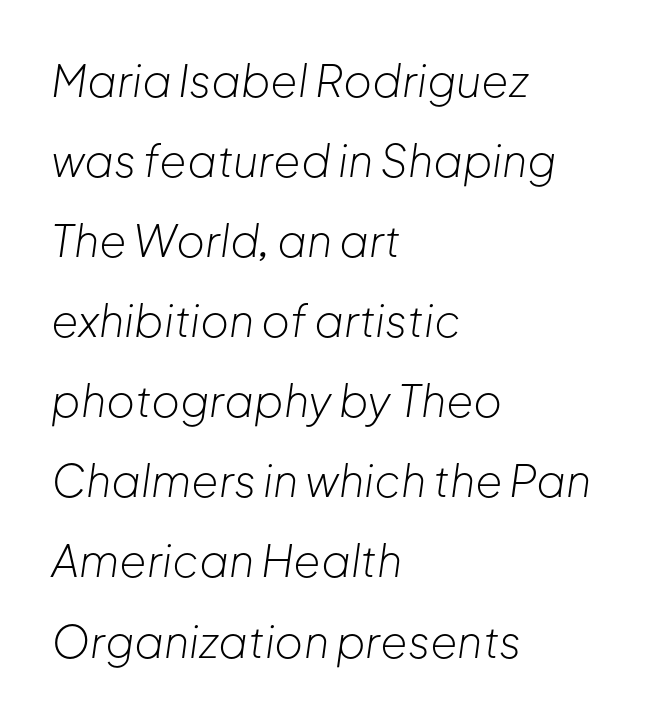
Proportional: the letters do not fall into vertical columns. The horizontal fit of the characters is conventional and even. The weight would be labelled regular, book, light, or lighter still. The gap between lines stays unmarked.
